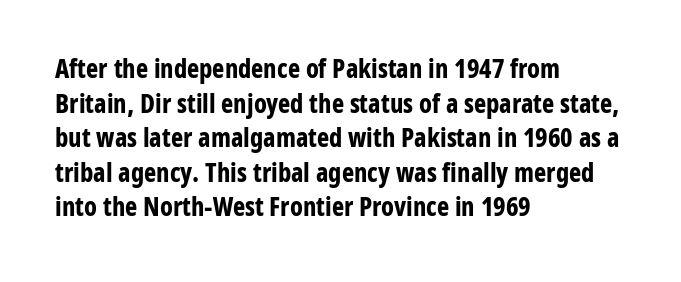
The image shows 26 px bold type, upright; set left-aligned, normal line spacing (1.33x), normal letter spacing, not underlined.
